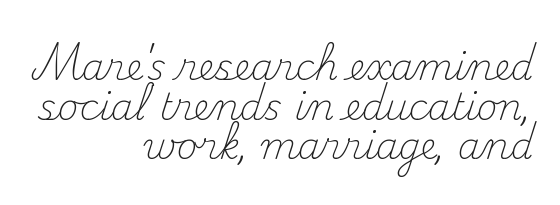
{"serif": "yes", "bold": "no", "weight": "light", "width": "normal", "stroke_contrast": "medium", "x_height": "small", "monospaced": "no", "underline": "no", "align": "right", "line_spacing": "tight", "line_spacing_ratio": 1.1, "letter_spacing": "normal", "letter_spacing_em": 0.0, "glyph_px": 36}
